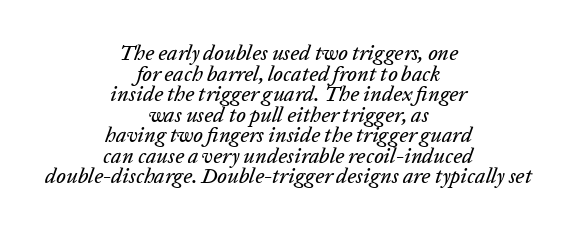
{"italic": "yes", "lean": "right", "slant_degrees": 20, "underline": "no", "align": "center", "line_spacing": "tight", "line_spacing_ratio": 0.98, "letter_spacing": "normal", "letter_spacing_em": 0.0, "glyph_px": 21}
